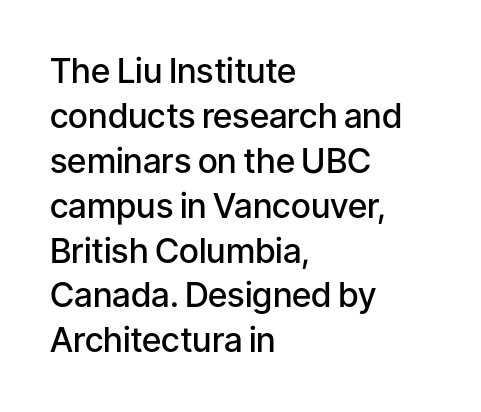
Typographically, this falls in the sans-serif category. No extra tracking has been applied to these lines. Posture: straight, roman, zero tilt. Lines of text with bare space underneath.
